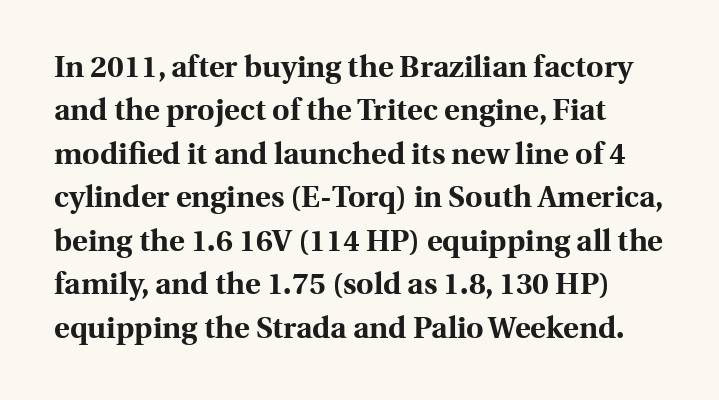
The passage shown is typed in a proportional face where columns would drift. The passage shown is not underscored anywhere. Letter spacing: default. The space between consecutive lines is moderate.
